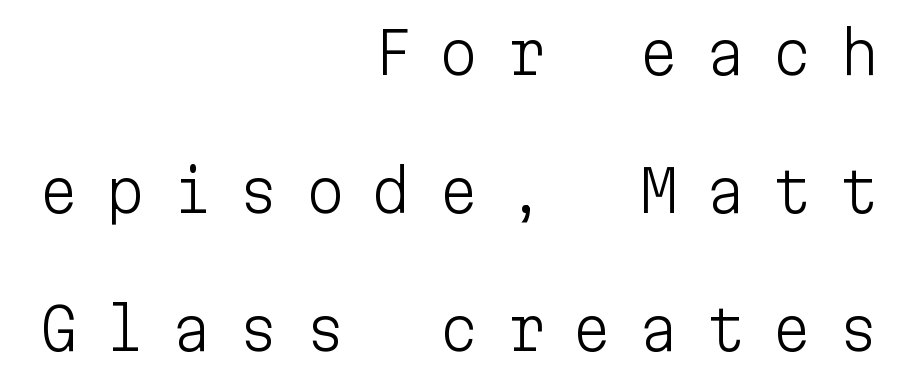
{"serif": "no", "italic": "no", "bold": "no", "weight": "light", "width": "normal", "stroke_contrast": "low", "x_height": "medium", "monospaced": "yes", "underline": "no", "align": "right", "line_spacing": "loose", "line_spacing_ratio": 2.42, "letter_spacing": "wide", "letter_spacing_em": 0.47, "glyph_px": 57}
